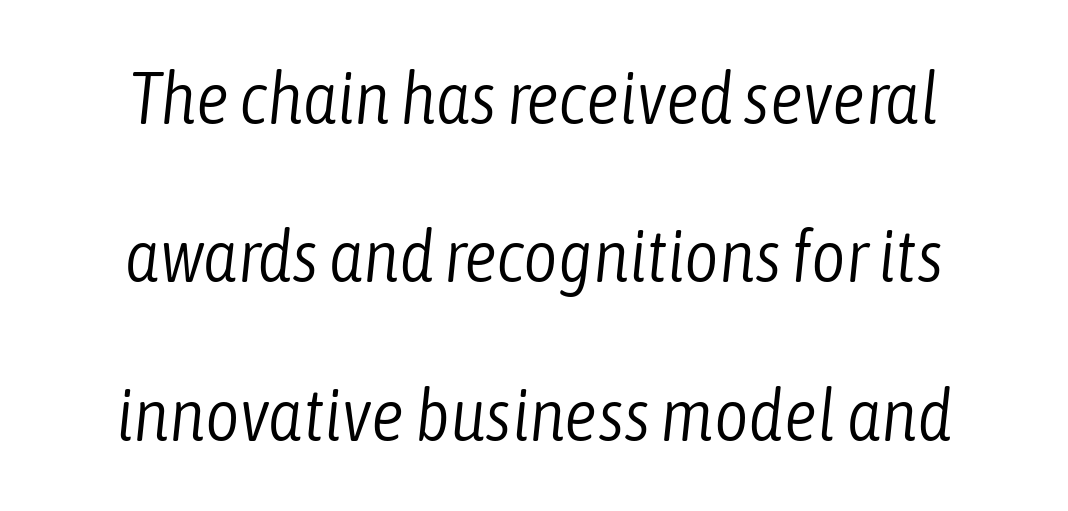
{"italic": "yes", "lean": "right", "slant_degrees": 6, "bold": "no", "weight": "light", "width": "condensed", "stroke_contrast": "low", "x_height": "medium", "monospaced": "no", "underline": "no", "line_spacing": "loose", "line_spacing_ratio": 2.14, "letter_spacing": "normal", "letter_spacing_em": 0.0, "glyph_px": 74}
